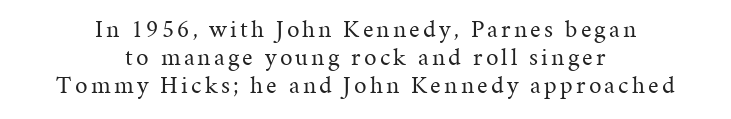
The image shows 25 px text type, upright; set centered, tight line spacing (1.13x), not underlined.
